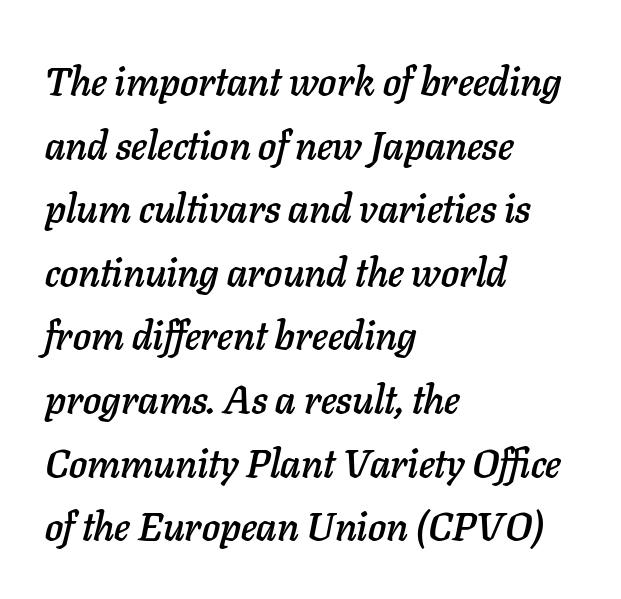
Q: Is the text italic (slanted)? A: Yes, it leans right by about 11 degrees.
Q: Is the text underlined? A: No.
Q: How is the paragraph aligned? A: Left-aligned.
Q: Is the spacing between letters normal or unusually wide? A: Normal.
Q: Is the spacing between lines tight, normal or loose? A: Normal.
Q: Width (condensed, normal, or wide)? A: Normal.
Q: Stroke contrast? A: Low.
Q: x-height? A: Medium.
Q: Monospaced? A: No.
